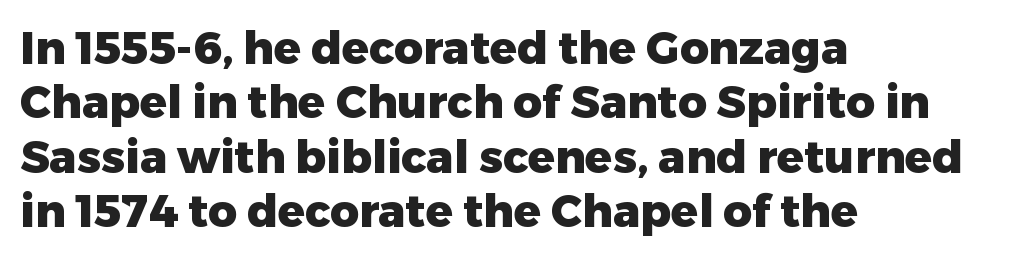
{"serif": "no", "italic": "no", "bold": "yes", "weight": "heavy", "width": "normal", "stroke_contrast": "low", "x_height": "medium", "monospaced": "no", "underline": "no", "align": "left", "line_spacing_ratio": 1.21, "letter_spacing": "normal", "letter_spacing_em": 0.0, "glyph_px": 45}
